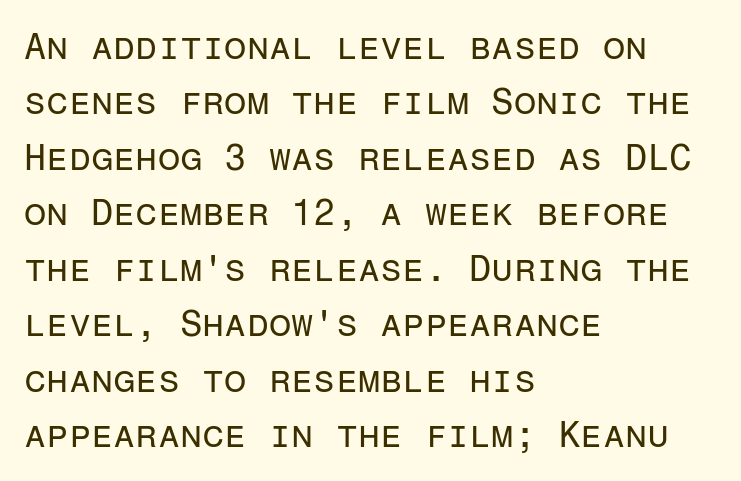
Notice how the passage keeps a crisp vertical edge on the left only. The passage shown has conventional tracking throughout. How would I describe the line gaps? Plain and ordinary. The passage shown is not underscored anywhere.
